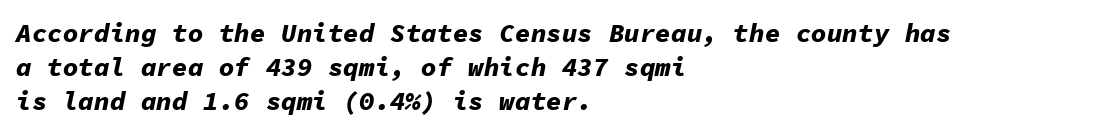
{"italic": "yes", "lean": "right", "slant_degrees": 11, "bold": "yes", "underline": "no", "align": "left", "line_spacing": "normal", "line_spacing_ratio": 1.3, "letter_spacing": "normal", "letter_spacing_em": 0.0, "glyph_px": 26}
